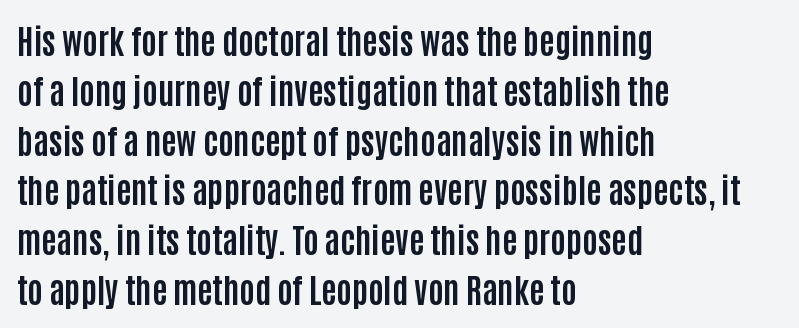
The image shows 33 px bold, condensed sans-serif type, upright; set left-aligned, normal line spacing (1.51x), normal letter spacing, not underlined; low stroke contrast and a large x-height.
